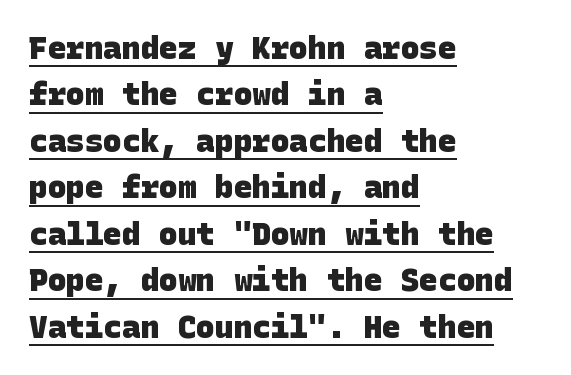
Q: Is the text bold? A: Yes.
Q: Is the typeface a serif or a sans-serif typeface? A: Sans-serif.
Q: Is the text underlined? A: Yes.
Q: How is the paragraph aligned? A: Left-aligned.
Q: Is the spacing between letters normal or unusually wide? A: Normal.
Q: Is the spacing between lines tight, normal or loose? A: Normal.
Q: Width (condensed, normal, or wide)? A: Normal.
Q: Stroke contrast? A: Low.
Q: x-height? A: Large.
